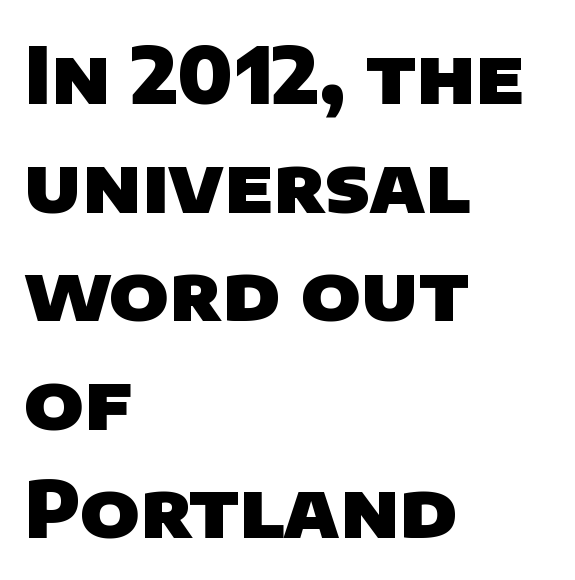
Q: Is the text bold? A: Yes.
Q: Is the typeface a serif or a sans-serif typeface? A: Sans-serif.
Q: Is the text underlined? A: No.
Q: How is the paragraph aligned? A: Left-aligned.
Q: Is the spacing between letters normal or unusually wide? A: Normal.
Q: Is the spacing between lines tight, normal or loose? A: Normal.
Q: Width (condensed, normal, or wide)? A: Normal.
Q: Stroke contrast? A: Low.
Q: x-height? A: Large.
Q: Monospaced? A: No.
